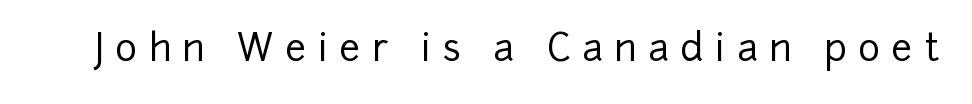
A bare baseline throughout the passage. Upright lettering throughout. Are there feet on the stems? There aren't — it's a sans. The gaps between neighbouring characters are conspicuously large.
